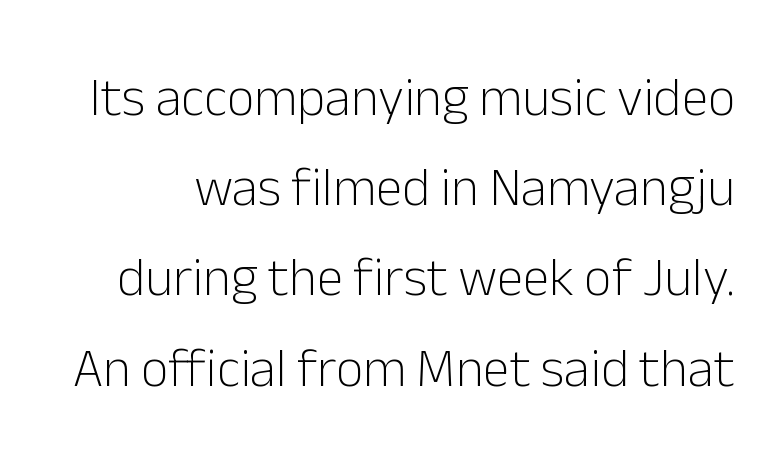
The image shows 54 px light sans-serif type, upright; set normal line spacing (1.67x), normal letter spacing, not underlined; low stroke contrast and a medium x-height.
